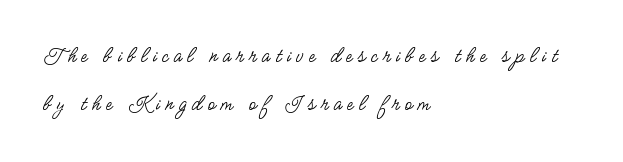
Q: Is the text bold? A: No.
Q: Is the text italic (slanted)? A: Yes.
Q: Is the text underlined? A: No.
Q: How is the paragraph aligned? A: Left-aligned.
Q: Is the spacing between letters normal or unusually wide? A: Unusually wide.
Q: Is the spacing between lines tight, normal or loose? A: Loose.
